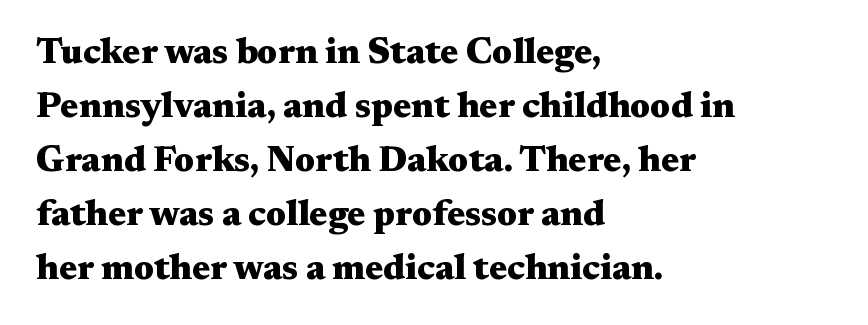
{"serif": "yes", "italic": "no", "bold": "yes", "weight": "heavy", "width": "wide", "stroke_contrast": "medium", "x_height": "medium", "monospaced": "no", "underline": "no", "align": "left", "line_spacing": "normal", "line_spacing_ratio": 1.5, "letter_spacing": "normal", "letter_spacing_em": 0.0, "glyph_px": 36}
